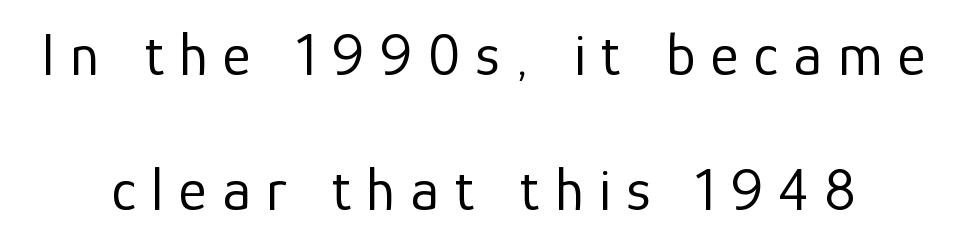
Observe the absence of serifs on each vertical stroke in this sample. Stroke mass is kept to a normal reading level or below. A clean baseline with only descenders dipping below it. Note the varied advance widths — an 'i' is clearly narrower than an 'm'. In terms of posture, this sample is upright. The letters are spread apart with noticeably loose tracking.
